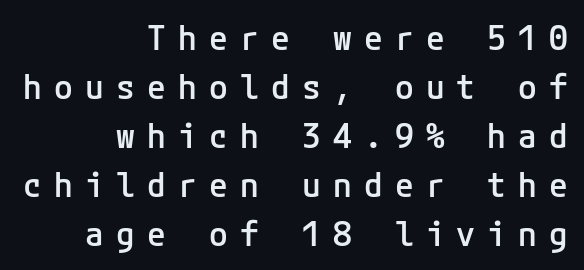
{"serif": "no", "italic": "no", "bold": "semi", "weight": "semibold", "width": "normal", "stroke_contrast": "low", "x_height": "medium", "underline": "no", "align": "right", "line_spacing": "normal", "line_spacing_ratio": 1.44, "letter_spacing": "wide", "letter_spacing_em": 0.36, "glyph_px": 34}
